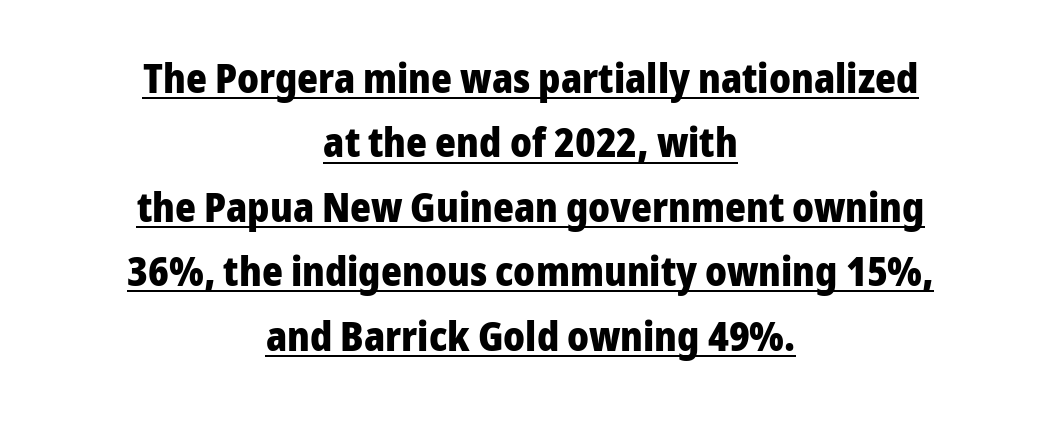
Look at the stroke-to-counter ratio: heavy, a bold. Where is the straight margin? There isn't one; the lines are centered. These lines were composed using upright roman letters. Tracking value appears to be zero — textbook default spacing. Beneath each row of characters lies a ruled line.
